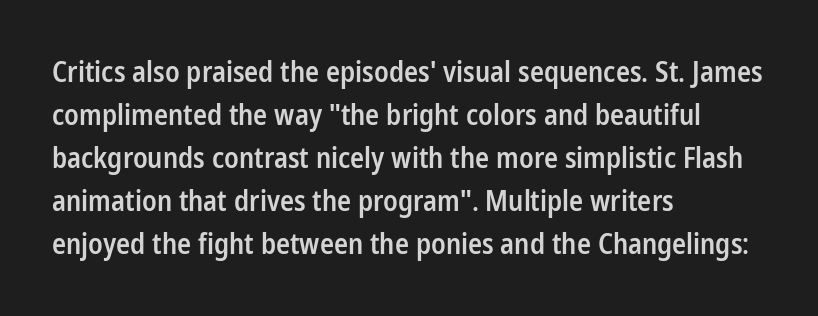
Q: Is the text bold? A: Semi-bold.
Q: Is the text italic (slanted)? A: No, it is upright.
Q: Is the typeface a serif or a sans-serif typeface? A: Sans-serif.
Q: Is the text underlined? A: No.
Q: How is the paragraph aligned? A: Left-aligned.
Q: Is the spacing between letters normal or unusually wide? A: Normal.
Q: Is the spacing between lines tight, normal or loose? A: Normal.
Q: Width (condensed, normal, or wide)? A: Condensed.
Q: Stroke contrast? A: Low.
Q: x-height? A: Medium.
Q: Monospaced? A: No.
